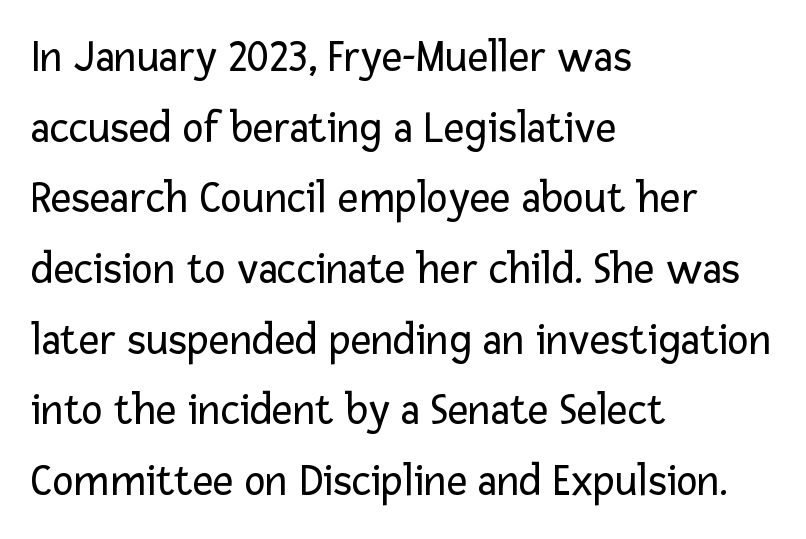
The image shows 45 px regular-weight sans-serif type, upright; set left-aligned, normal line spacing (1.57x), normal letter spacing, not underlined; low stroke contrast and a medium x-height.
